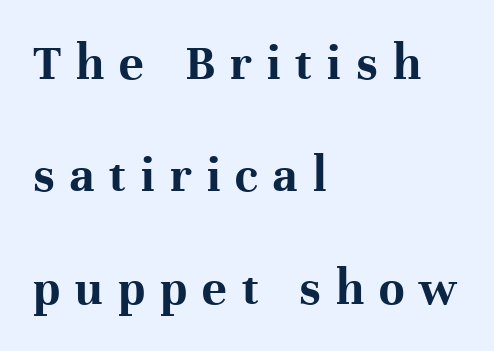
This is roman type, the default non-slanted kind. The paragraph has a hard left edge and a soft right edge. Typographically, this falls in the serif category. Bold? Absolutely — the strokes are thick and heavy. Letters rest on an invisible, unmarked baseline. Here the designer chose a conventional face with non-uniform glyph widths.
